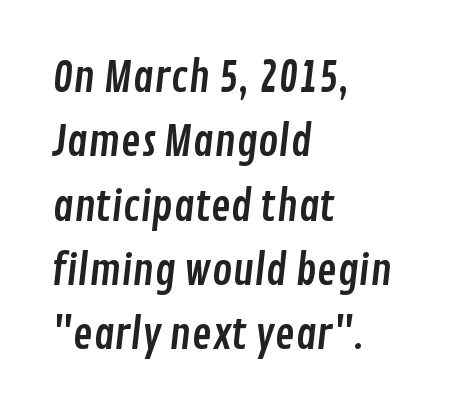
The image shows 42 px condensed sans-serif type; set left-aligned, normal line spacing (1.53x), normal letter spacing, not underlined; low stroke contrast and a medium x-height.
